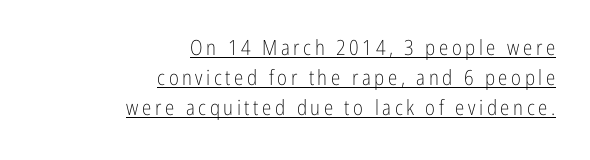
{"italic": "no", "bold": "no", "underline": "yes", "align": "right", "line_spacing": "normal", "line_spacing_ratio": 1.43, "glyph_px": 21}
